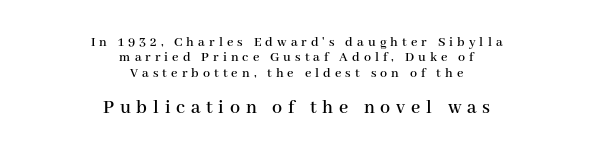
{"italic": "no", "underline": "no", "align": "center", "line_spacing": "tight", "line_spacing_ratio": 1.1, "letter_spacing": "wide", "letter_spacing_em": 0.29, "larger_block": "second", "size_ratio": 1.43, "glyph_px": 20}
